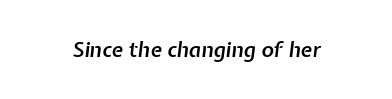
The tracking reads as untouched default to a designer's eye. Typographic density is moderately raised because the face is semibold. The string is rendered with underlining switched off. Slanted lettering throughout.
